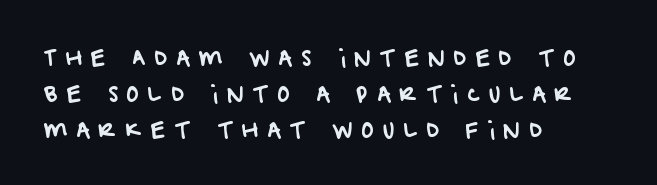
{"underline": "no", "align": "left", "line_spacing_ratio": 1.72, "letter_spacing": "wide", "letter_spacing_em": 0.42, "glyph_px": 21}
